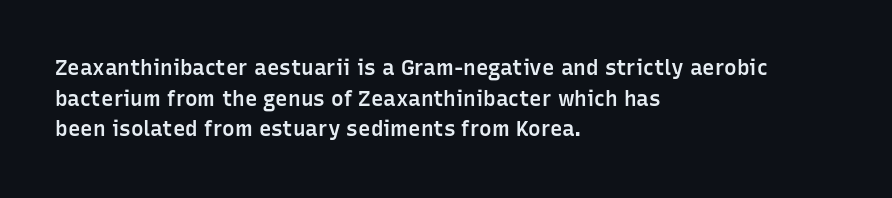
The image shows 21 px text type, upright; set left-aligned, normal line spacing (1.46x), normal letter spacing, not underlined.
